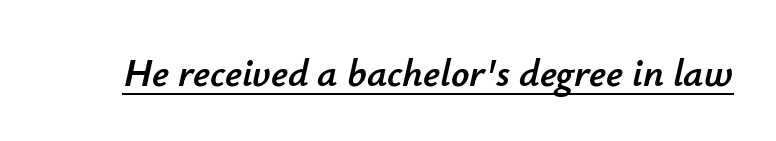
{"italic": "yes", "lean": "right", "slant_degrees": 12, "width": "normal", "stroke_contrast": "low", "x_height": "small", "monospaced": "no", "underline": "yes", "letter_spacing": "normal", "letter_spacing_em": 0.0, "glyph_px": 40}
